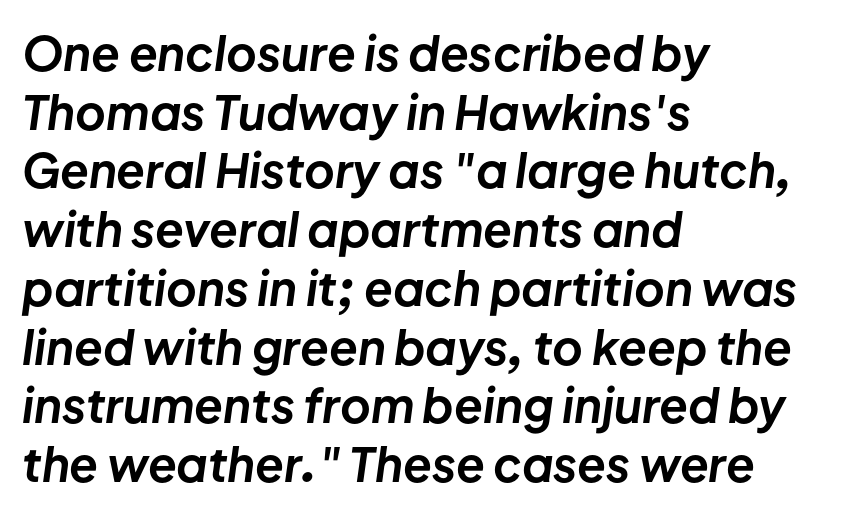
Caption: standard tracking, unaltered. Designer's note — italics engaged. How would I describe the line gaps? Plain and ordinary. Words float on clear page, feet unadorned.
